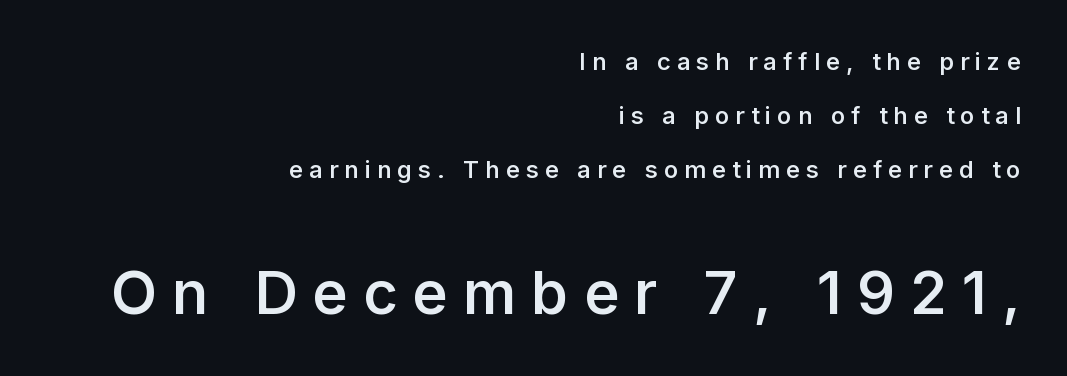
{"serif": "no", "italic": "no", "bold": "semi", "weight": "semibold", "width": "normal", "stroke_contrast": "low", "x_height": "medium", "monospaced": "no", "underline": "no", "align": "right", "line_spacing": "loose", "line_spacing_ratio": 2.24, "letter_spacing": "wide", "letter_spacing_em": 0.25, "larger_block": "second", "size_ratio": 2.5, "glyph_px": 60}
